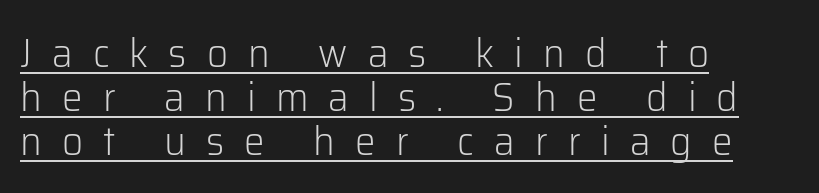
Q: Is the text bold? A: No.
Q: Is the text italic (slanted)? A: No, it is upright.
Q: Is the typeface a serif or a sans-serif typeface? A: Sans-serif.
Q: Is the text underlined? A: Yes.
Q: How is the paragraph aligned? A: Left-aligned.
Q: Is the spacing between letters normal or unusually wide? A: Unusually wide.
Q: Is the spacing between lines tight, normal or loose? A: Tight.
Q: Width (condensed, normal, or wide)? A: Normal.
Q: Stroke contrast? A: Low.
Q: x-height? A: Medium.
Q: Monospaced? A: No.
